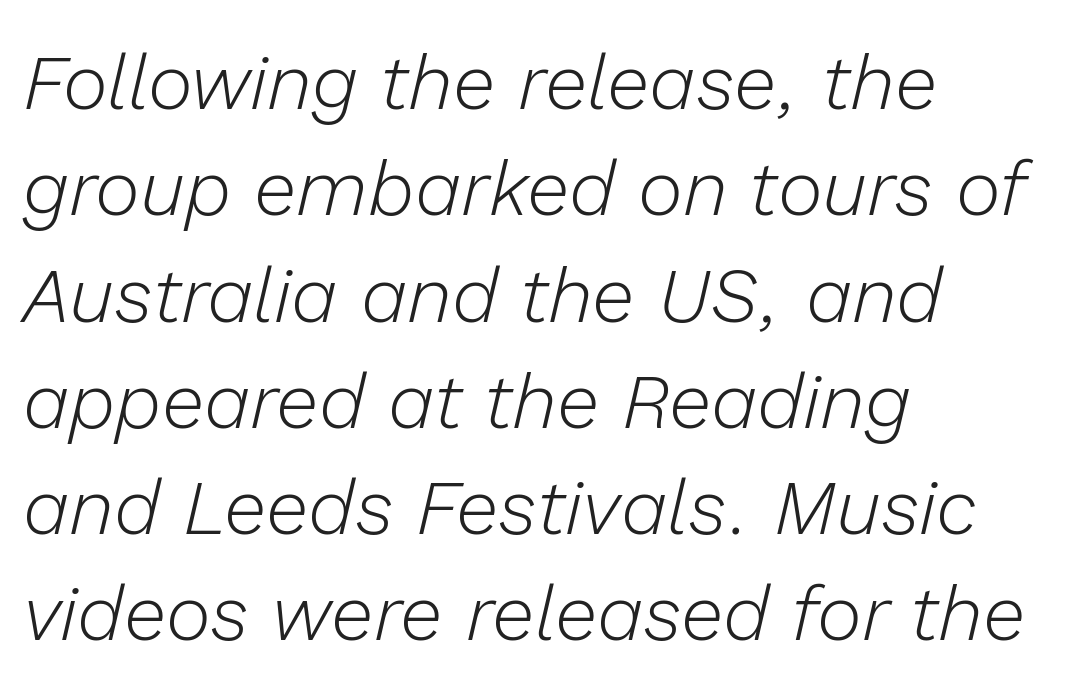
The image shows 77 px light type, italic (leaning right); set left-aligned, normal line spacing (1.38x), normal letter spacing, not underlined; low stroke contrast and a medium x-height.
